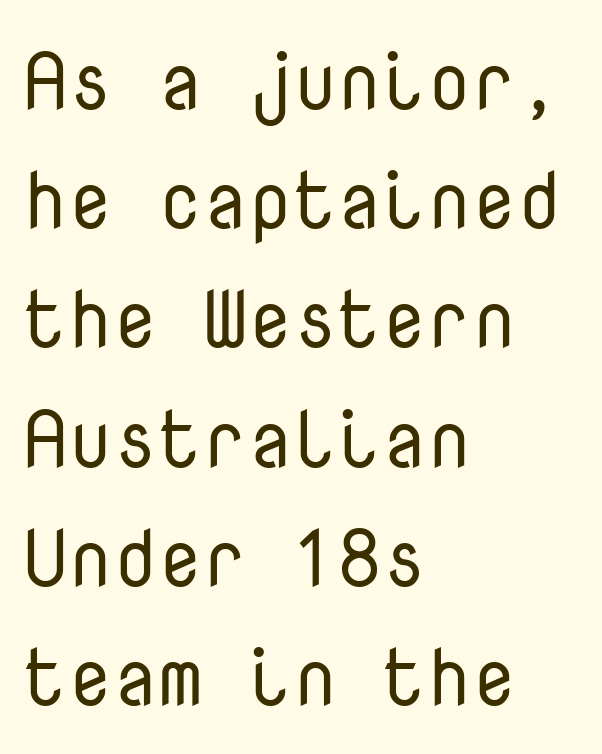
{"serif": "no", "italic": "no", "bold": "no", "weight": "regular", "width": "normal", "stroke_contrast": "low", "x_height": "medium", "monospaced": "yes", "underline": "no", "align": "left", "line_spacing": "normal", "line_spacing_ratio": 1.49, "letter_spacing": "normal", "letter_spacing_em": 0.0, "glyph_px": 80}
